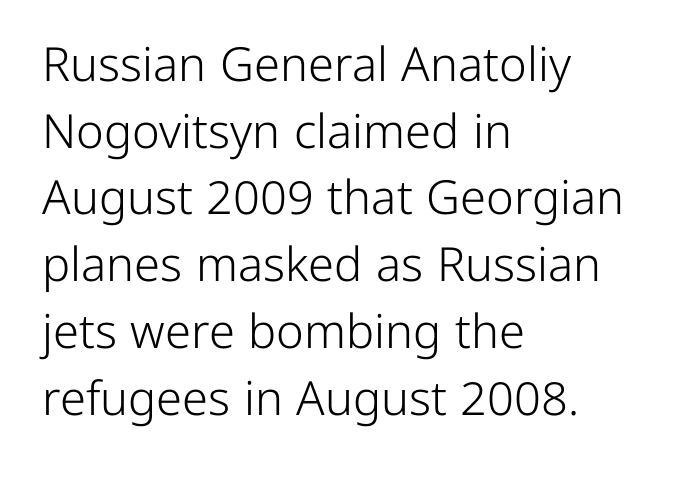
{"serif": "no", "italic": "no", "bold": "no", "weight": "light", "width": "normal", "stroke_contrast": "low", "x_height": "medium", "monospaced": "no", "underline": "no", "align": "left", "line_spacing": "normal", "line_spacing_ratio": 1.42, "letter_spacing": "normal", "letter_spacing_em": 0.0, "glyph_px": 47}
